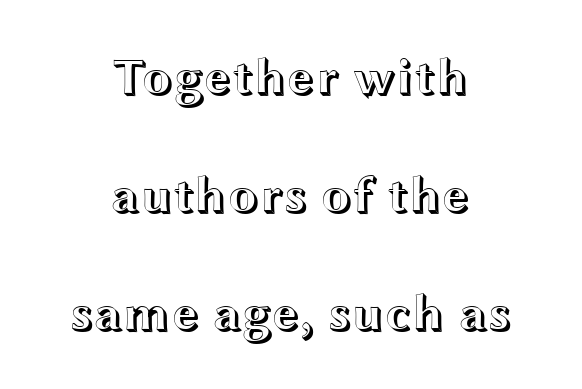
The gaps between neighbouring characters are ordinary and unremarkable. The foot of each line stays bare and open. Visually the block forms a symmetrical silhouette, jagged on both flanks. A typesetter would call this proportional, since set widths differ per character.
